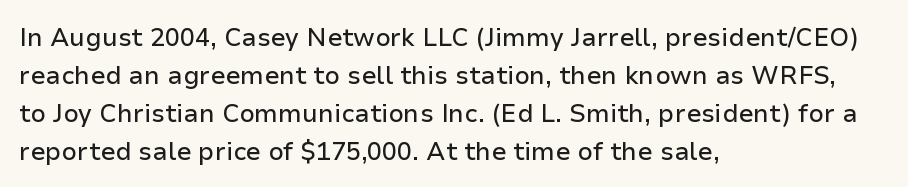
Plain, unruled lines of type. Each word holds together tightly as a unit, with standard inter-letter gaps. Every row of glyphs begins at an identical x-position on the left. Leading matches the norm, producing a regular column.
